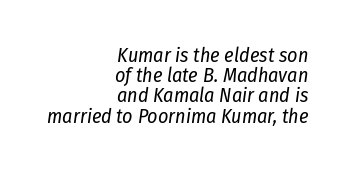
Here the glyphs are tracked normally, forming tight word shapes. These lines huddle together more closely than default settings would place them. Is this a heavy cut? Hardly; it is regular or lighter. Italic? Definitely — the glyphs are oblique.
